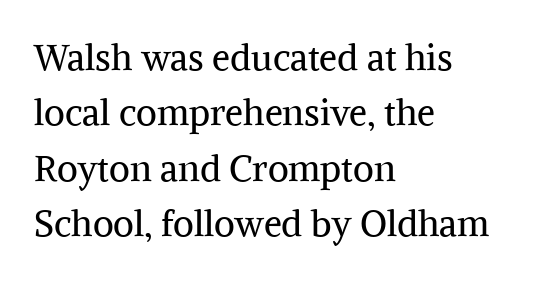
The weight would be labelled regular, book, light, or lighter still. Caption: multi-line text, flush left, ragged right. Honestly, the row spacing looks completely unremarkable. The baseline area is clear. Unlike a clean sans, this face finishes its strokes with serifs.
